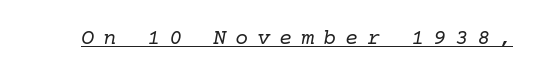
The image shows 22 px text type, italic (leaning right); set unusually wide letter spacing (+0.4 em), underlined.
